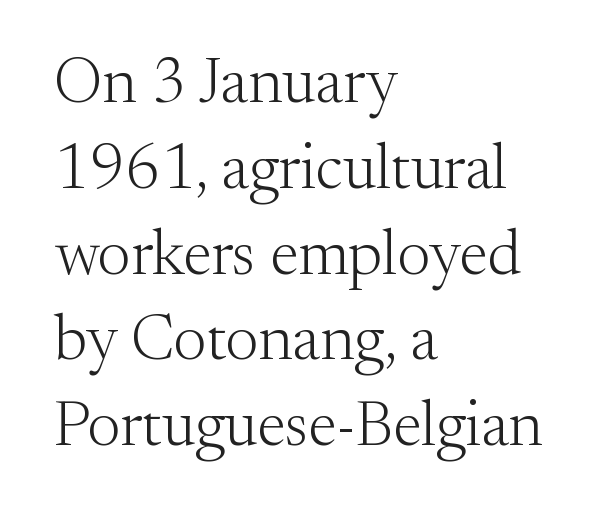
The image shows 64 px light serif type, upright; set left-aligned, normal line spacing (1.34x), normal letter spacing, not underlined; medium stroke contrast and a small x-height.
